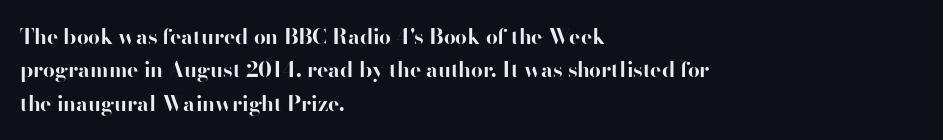
The image shows 21 px bold type, upright; set left-aligned, normal line spacing (1.59x), normal letter spacing, not underlined.
